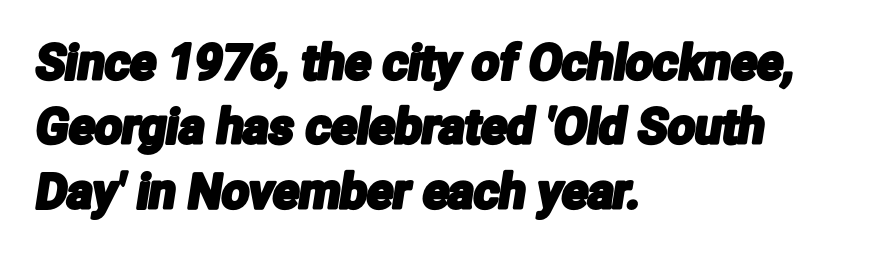
Leading matches the norm, producing a regular column. These lines stack with their left ends in a neat column. A clean baseline with only descenders dipping below it. Unlike a traditional serif, this face leaves its strokes unadorned. This sample has the flowing, uneven cadence of proportional lettering. What stands out about the letter spacing? Nothing — it is the standard amount.
